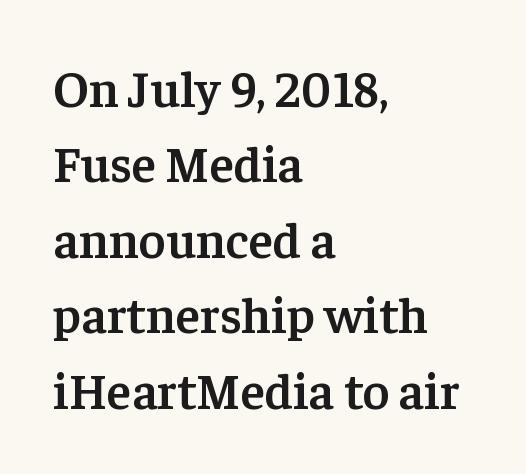
The image shows 51 px semibold serif type, upright; set left-aligned, normal line spacing (1.48x), normal letter spacing, not underlined; low stroke contrast and a medium x-height.
